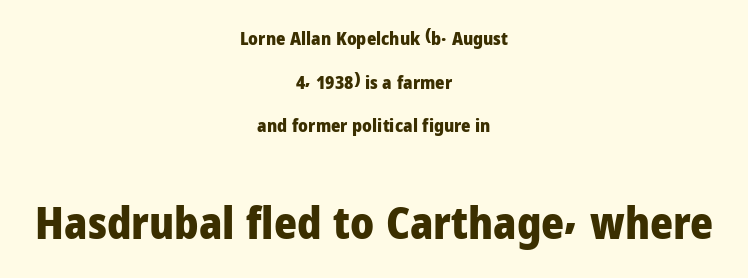
Plain, unruled lines of type. Strong, thick strokes mark this as bold type. Leftover space on each line is divided equally before and after the words. The designer went with a sans here, leaving each stem footless. Varying glyph widths throughout — classic text-font behaviour. The rendering enlarges the type as you move from the upper chunk to the lower.
